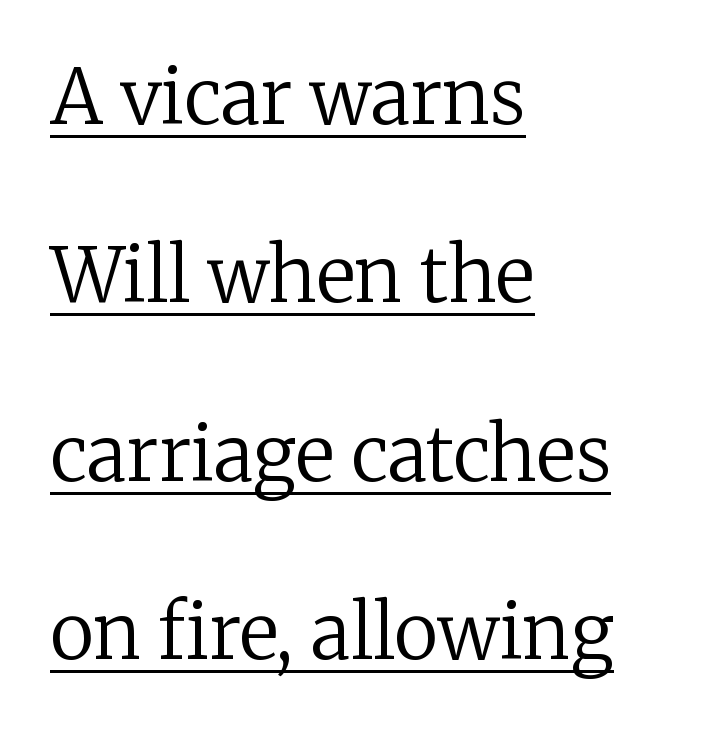
{"serif": "yes", "italic": "no", "bold": "no", "weight": "regular", "width": "normal", "stroke_contrast": "low", "x_height": "medium", "monospaced": "no", "underline": "yes", "align": "left", "line_spacing": "loose", "line_spacing_ratio": 2.38, "letter_spacing": "normal", "letter_spacing_em": 0.0, "glyph_px": 75}
